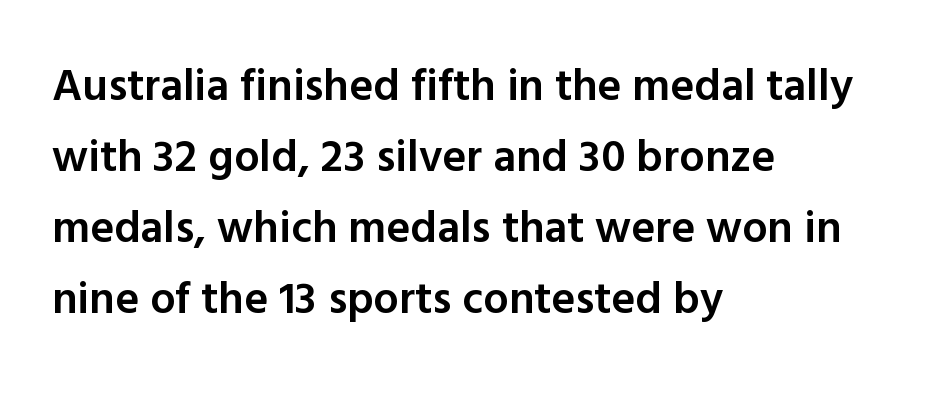
{"serif": "no", "italic": "no", "bold": "semi", "weight": "semibold", "width": "normal", "x_height": "medium", "monospaced": "no", "underline": "no", "align": "left", "line_spacing": "normal", "line_spacing_ratio": 1.58, "letter_spacing": "normal", "letter_spacing_em": 0.0, "glyph_px": 45}
